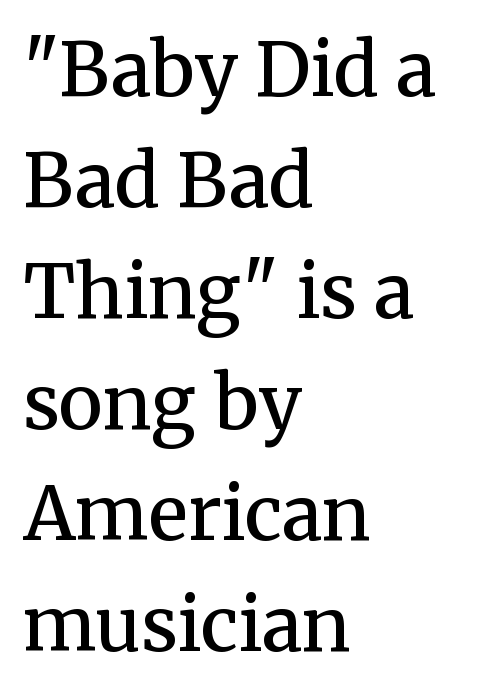
I'd describe the lettering as semibold — firm but not a full bold. The font's upright variant was chosen for this text. Is there much room between lines? A standard amount, neither cramped nor airy. Tracking value appears to be zero — textbook default spacing. Note the varied advance widths — an 'i' is clearly narrower than an 'm'.
